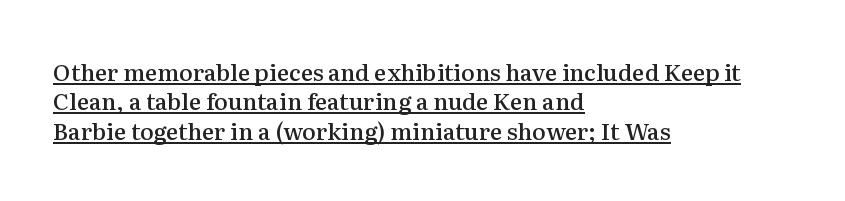
The image shows 23 px text type, upright; set left-aligned, normal line spacing (1.28x), normal letter spacing, underlined.
